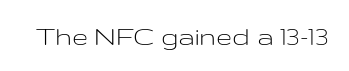
{"serif": "no", "italic": "no", "bold": "no", "weight": "light", "width": "wide", "stroke_contrast": "low", "x_height": "medium", "monospaced": "no", "underline": "no", "letter_spacing": "normal", "letter_spacing_em": 0.0, "glyph_px": 29}
